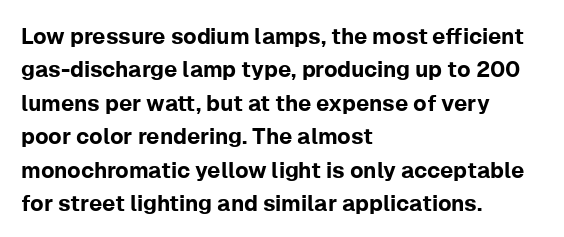
The image shows 22 px text type, upright; set left-aligned, normal line spacing (1.52x), normal letter spacing, not underlined.
